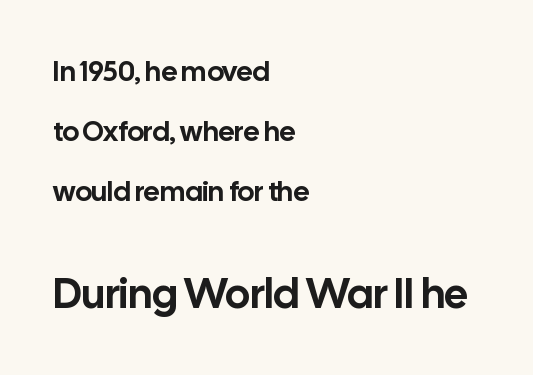
The image shows 42 px sans-serif type, upright; set left-aligned, loose line spacing (2.14x), normal letter spacing, not underlined; the second (bottom) block is 1.5x larger; low stroke contrast and a medium x-height.
